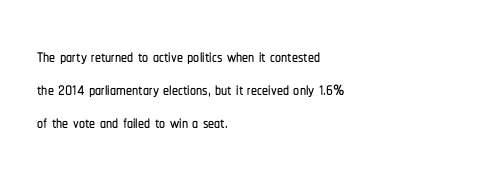
Q: Is the text italic (slanted)? A: No, it is upright.
Q: Is the text underlined? A: No.
Q: How is the paragraph aligned? A: Left-aligned.
Q: Is the spacing between letters normal or unusually wide? A: Normal.
Q: Is the spacing between lines tight, normal or loose? A: Normal.
